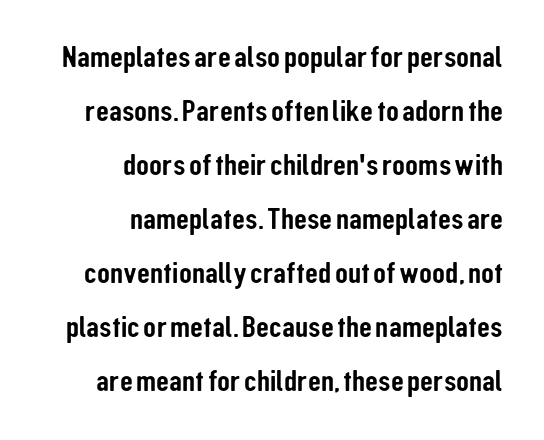
The image shows 32 px condensed sans-serif type, upright; set right-aligned, normal line spacing (1.69x), normal letter spacing, not underlined; low stroke contrast and a medium x-height.
